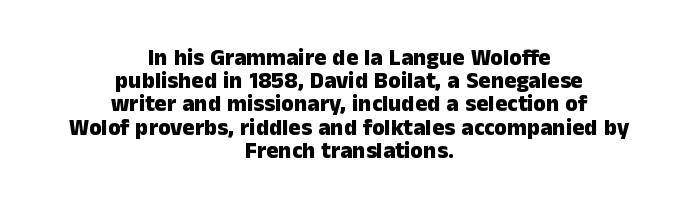
{"italic": "no", "bold": "yes", "underline": "no", "align": "center", "line_spacing": "tight", "line_spacing_ratio": 1.01, "letter_spacing": "normal", "letter_spacing_em": 0.0, "glyph_px": 23}
